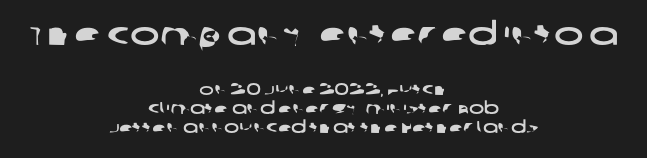
{"serif": "no", "width": "wide", "stroke_contrast": "low", "x_height": "large", "monospaced": "no", "underline": "no", "align": "center", "line_spacing_ratio": 1.2, "letter_spacing": "normal", "letter_spacing_em": 0.0, "larger_block": "first", "size_ratio": 1.94, "glyph_px": 31}
